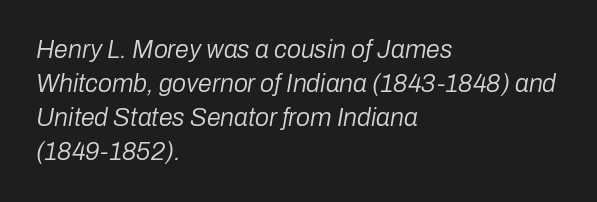
Q: Is the text bold? A: No.
Q: Is the text italic (slanted)? A: Yes, it leans right by about 10 degrees.
Q: Is the text underlined? A: No.
Q: How is the paragraph aligned? A: Left-aligned.
Q: Is the spacing between letters normal or unusually wide? A: Normal.
Q: Is the spacing between lines tight, normal or loose? A: Normal.
